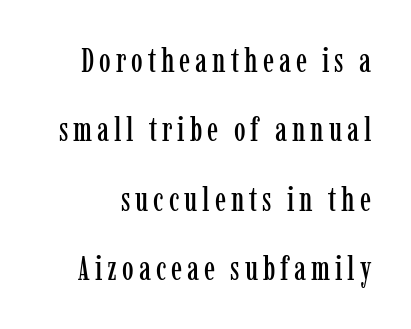
{"serif": "yes", "italic": "no", "width": "condensed", "stroke_contrast": "low", "x_height": "medium", "monospaced": "no", "underline": "no", "line_spacing": "loose", "line_spacing_ratio": 2.1, "glyph_px": 33}
